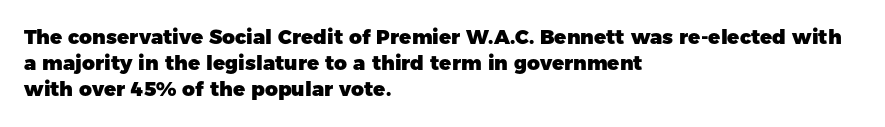
Leftover space on each line is placed entirely after the last word. Honestly, the row spacing looks completely unremarkable. This sample uses an upright cut, with every glyph sitting square on the baseline. A typesetter would call this zero additional tracking. Check the space under the baseline: it is left empty.
